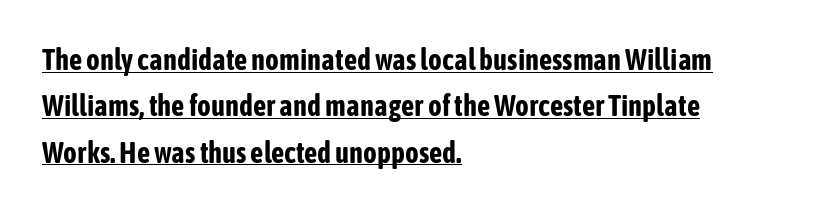
The image shows 29 px bold, condensed sans-serif type, upright; set left-aligned, normal line spacing (1.6x), normal letter spacing, underlined; low stroke contrast and a medium x-height.
